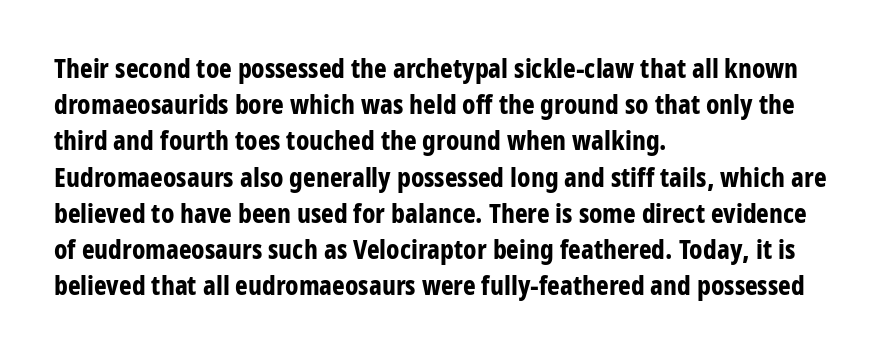
Does the weight exceed regular? Yes, all the way to bold. Inter-character spacing is left at the font's built-in metrics. If you drew a ruler down the left edge, every line would touch it. Only glyphs here, with clear space below each row. This sample keeps an unexceptional amount of space between lines.
